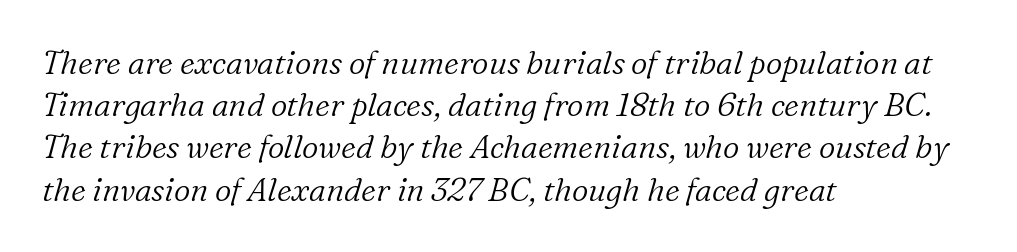
Q: Is the text bold? A: No.
Q: Is the text italic (slanted)? A: Yes, it leans right by about 16 degrees.
Q: Is the typeface a serif or a sans-serif typeface? A: Serif.
Q: Is the text underlined? A: No.
Q: How is the paragraph aligned? A: Left-aligned.
Q: Is the spacing between letters normal or unusually wide? A: Normal.
Q: Is the spacing between lines tight, normal or loose? A: Normal.
Q: Width (condensed, normal, or wide)? A: Normal.
Q: Stroke contrast? A: Low.
Q: x-height? A: Medium.
Q: Monospaced? A: No.
